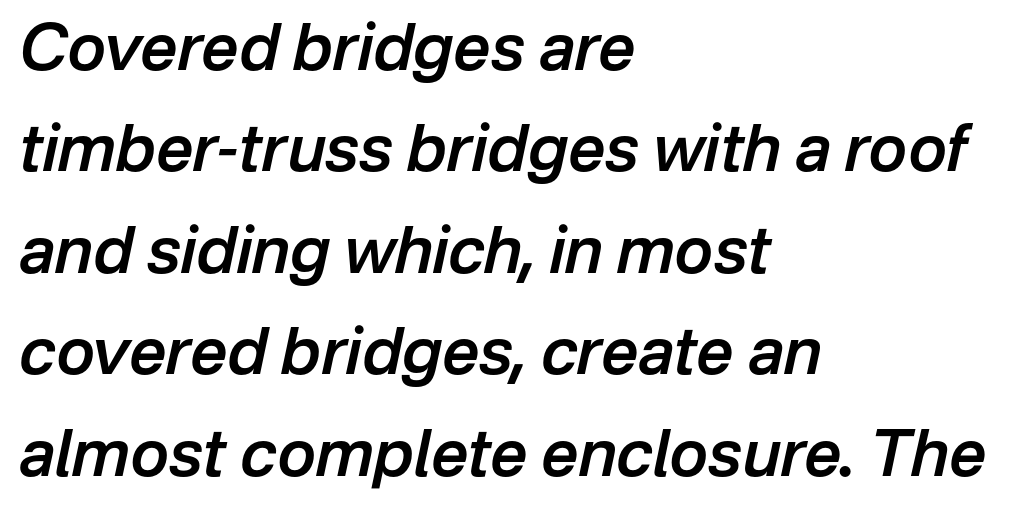
Q: Is the text bold? A: Semi-bold.
Q: Is the text italic (slanted)? A: Yes, it leans right by about 12 degrees.
Q: Is the text underlined? A: No.
Q: How is the paragraph aligned? A: Left-aligned.
Q: Is the spacing between letters normal or unusually wide? A: Normal.
Q: Is the spacing between lines tight, normal or loose? A: Normal.
Q: Width (condensed, normal, or wide)? A: Normal.
Q: Stroke contrast? A: Low.
Q: x-height? A: Medium.
Q: Monospaced? A: No.
